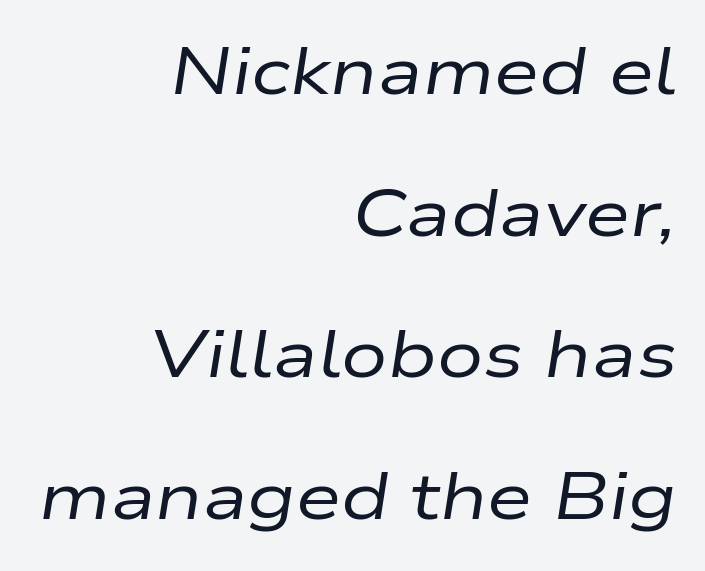
{"italic": "yes", "lean": "right", "slant_degrees": 9, "bold": "no", "weight": "regular", "width": "wide", "stroke_contrast": "low", "x_height": "medium", "monospaced": "no", "underline": "no", "align": "right", "line_spacing": "loose", "line_spacing_ratio": 2.18, "letter_spacing": "normal", "letter_spacing_em": 0.0, "glyph_px": 65}
